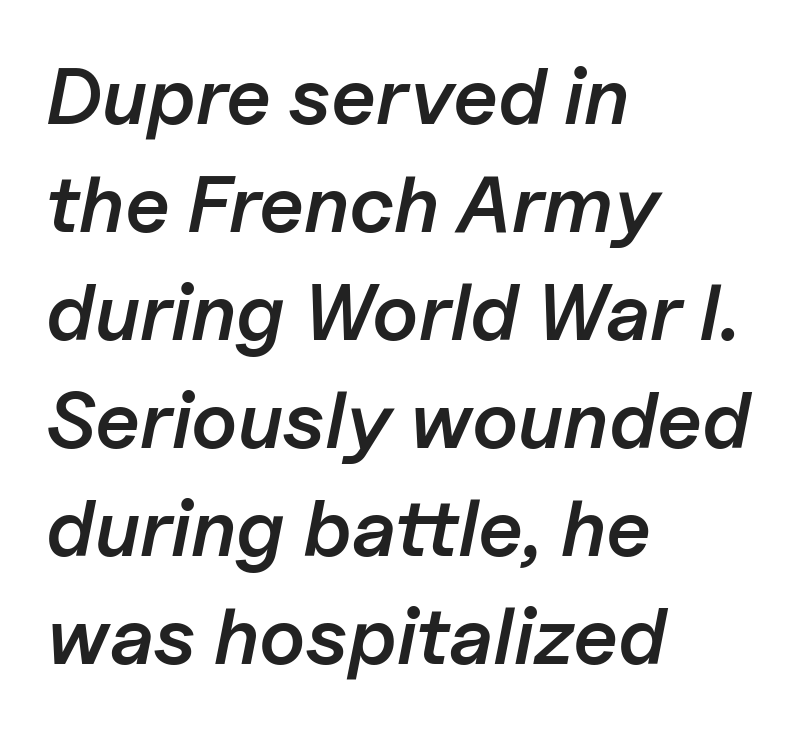
{"italic": "yes", "lean": "right", "slant_degrees": 11, "bold": "semi", "weight": "semibold", "width": "normal", "stroke_contrast": "low", "x_height": "medium", "monospaced": "no", "underline": "no", "align": "left", "line_spacing": "normal", "line_spacing_ratio": 1.35, "letter_spacing": "normal", "letter_spacing_em": 0.0, "glyph_px": 80}
